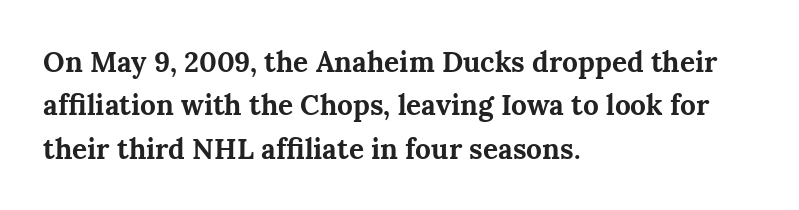
{"serif": "yes", "italic": "no", "bold": "yes", "weight": "bold", "width": "normal", "stroke_contrast": "medium", "x_height": "medium", "monospaced": "no", "underline": "no", "align": "left", "line_spacing": "normal", "line_spacing_ratio": 1.55, "letter_spacing": "normal", "letter_spacing_em": 0.0, "glyph_px": 28}
